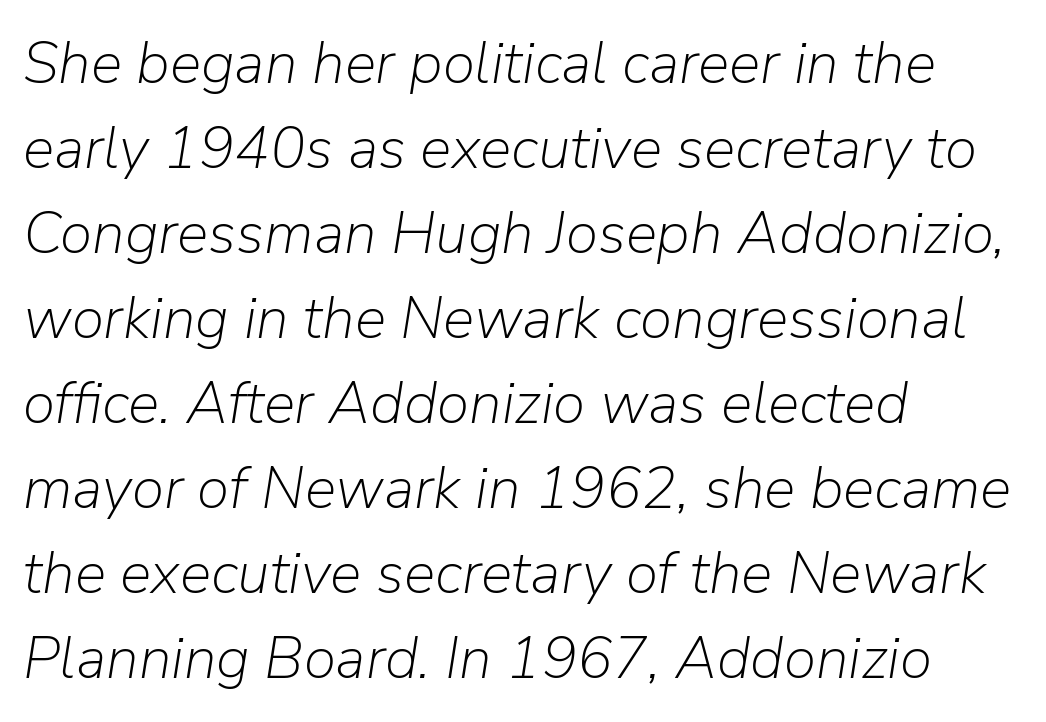
Q: Is the text bold? A: No.
Q: Is the text italic (slanted)? A: Yes, it leans right by about 9 degrees.
Q: Is the text underlined? A: No.
Q: How is the paragraph aligned? A: Left-aligned.
Q: Is the spacing between letters normal or unusually wide? A: Normal.
Q: Is the spacing between lines tight, normal or loose? A: Normal.
Q: Width (condensed, normal, or wide)? A: Normal.
Q: Stroke contrast? A: Low.
Q: x-height? A: Medium.
Q: Monospaced? A: No.
